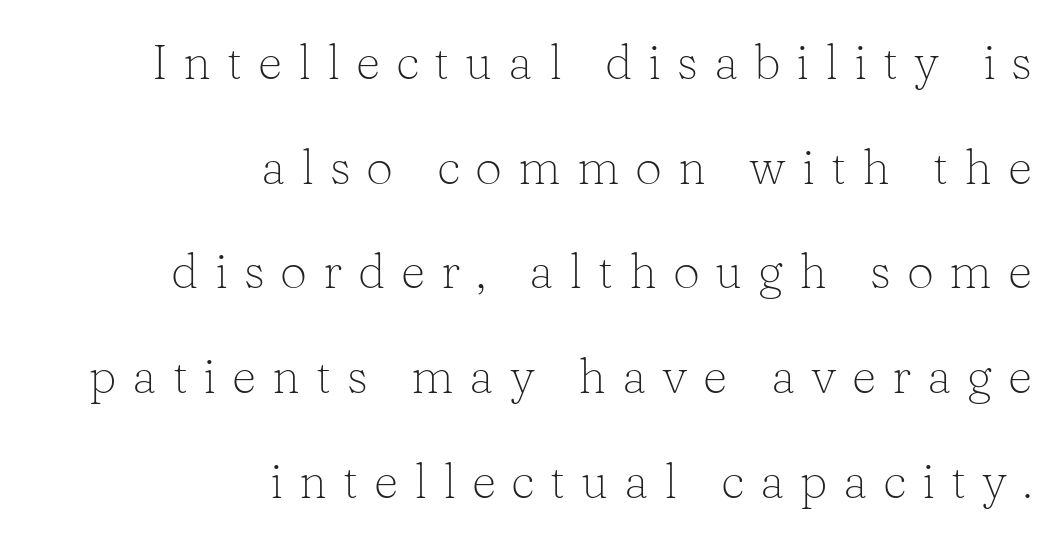
Q: Is the text bold? A: No.
Q: Is the text italic (slanted)? A: No, it is upright.
Q: Is the typeface a serif or a sans-serif typeface? A: Serif.
Q: Is the text underlined? A: No.
Q: How is the paragraph aligned? A: Right-aligned.
Q: Is the spacing between letters normal or unusually wide? A: Unusually wide.
Q: Is the spacing between lines tight, normal or loose? A: Loose.
Q: Width (condensed, normal, or wide)? A: Normal.
Q: Stroke contrast? A: Low.
Q: x-height? A: Medium.
Q: Monospaced? A: No.
